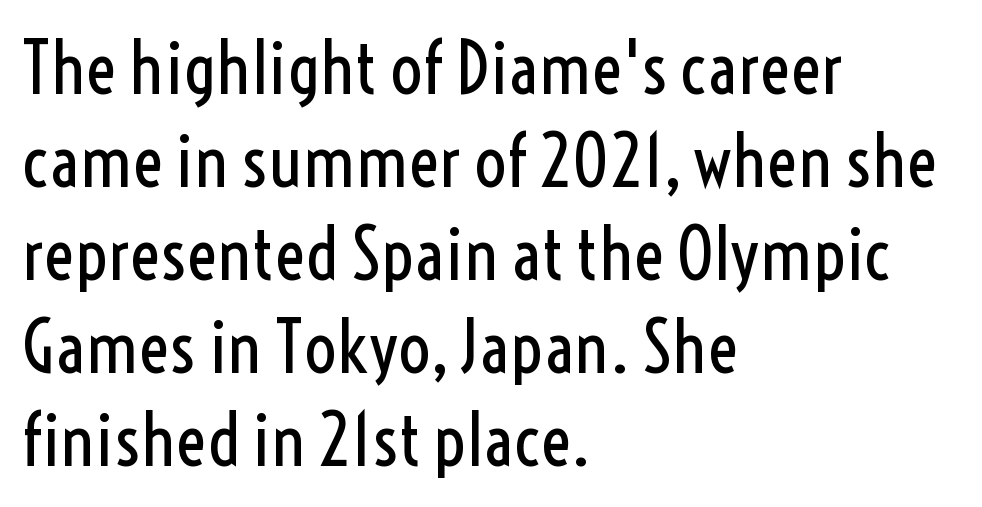
The image shows 72 px regular-weight, condensed sans-serif type, upright; set left-aligned, normal line spacing (1.29x), normal letter spacing, not underlined; a medium x-height.
